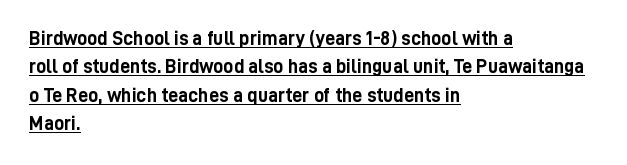
Set as a true bold cut, around the 700 mark. The type sits square on the baseline with zero lean. Look at the tracking — it's just the regular setting, nothing added. This block has exactly the height ordinary leading produces. The passage shown is underscored from start to finish.
